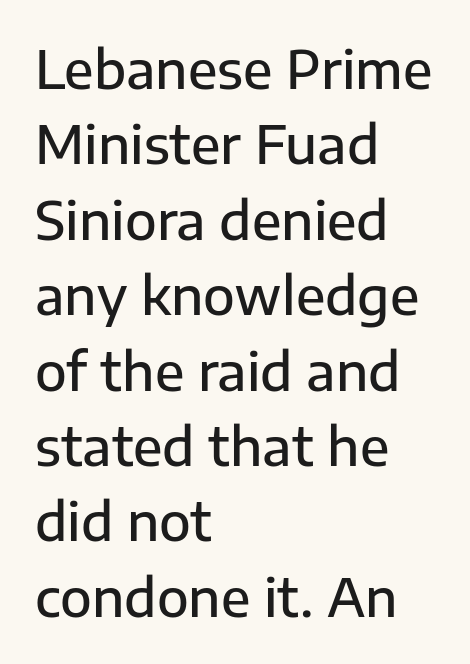
Is this a fixed-width face? No — the glyphs have proportional, varying widths. What kind of face is this? One without serifs — a sans. Left-aligned paragraph, ragged on the right. The area under the type is left untouched.
